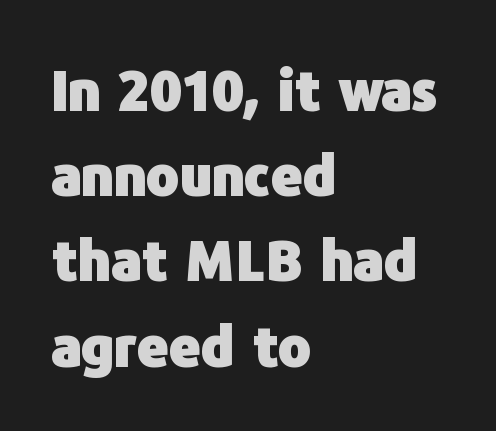
The gap between lines stays unmarked. Are there feet on the stems? There aren't — it's a sans. The vertical gap from one line to the next is medium. The passage shown is typed in a proportional face where columns would drift.
